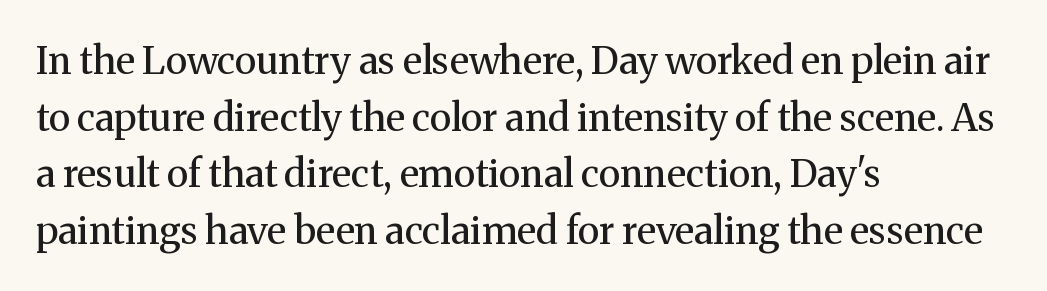
The image shows 38 px regular-weight serif type, upright; set left-aligned, normal line spacing (1.49x), normal letter spacing, not underlined; medium stroke contrast and a medium x-height.
